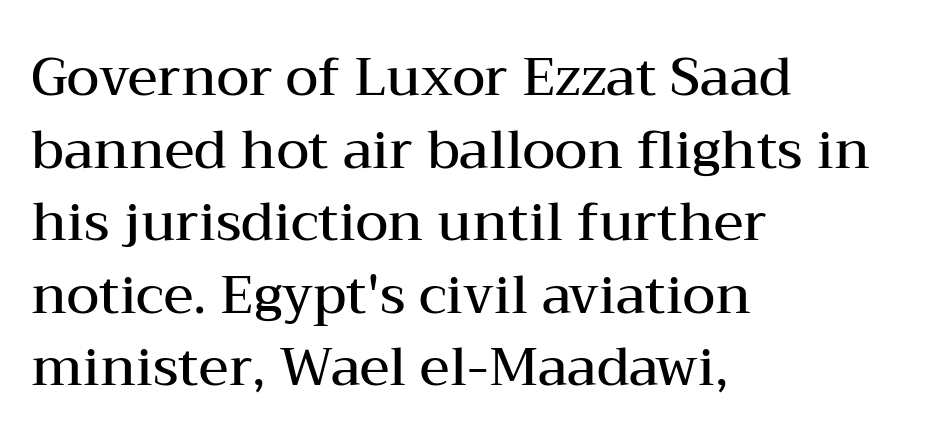
A bit beefed up — I'd call it semibold rather than bold. Do the characters align in a grid? No, the font is proportional. What stands out about the letter spacing? Nothing — it is the standard amount. This is roman type, the default non-slanted kind. The line-height multiplier appears to be the usual default.
